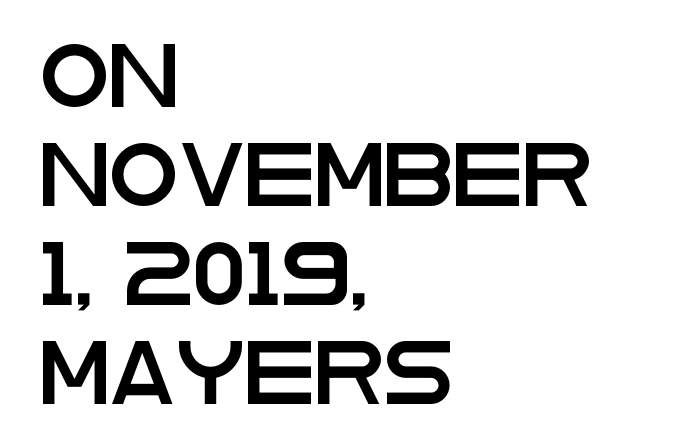
Q: Is the text italic (slanted)? A: No, it is upright.
Q: Is the typeface a serif or a sans-serif typeface? A: Sans-serif.
Q: Is the text underlined? A: No.
Q: How is the paragraph aligned? A: Left-aligned.
Q: Is the spacing between letters normal or unusually wide? A: Normal.
Q: Is the spacing between lines tight, normal or loose? A: Normal.
Q: Width (condensed, normal, or wide)? A: Wide.
Q: Stroke contrast? A: Low.
Q: x-height? A: Large.
Q: Monospaced? A: No.
